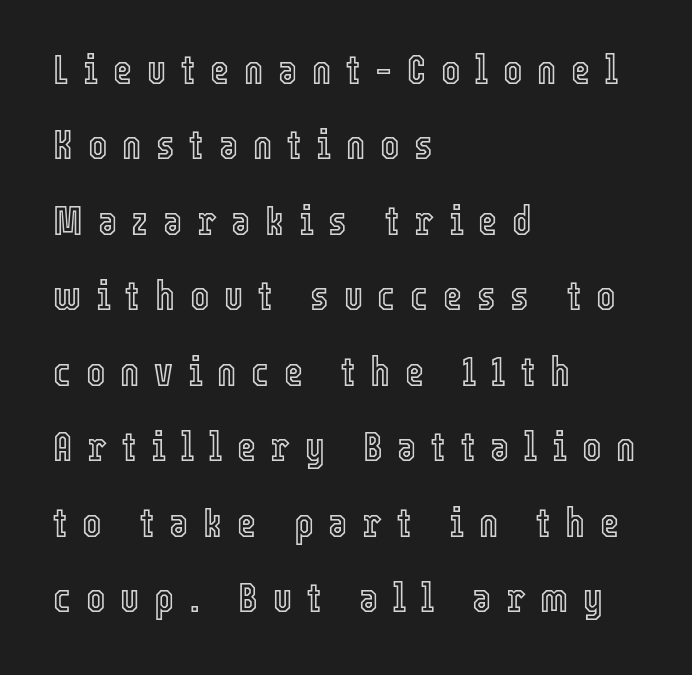
The image shows 41 px condensed type, upright; set left-aligned, line spacing 1.84x, unusually wide letter spacing (+0.36 em), not underlined; a medium x-height.
